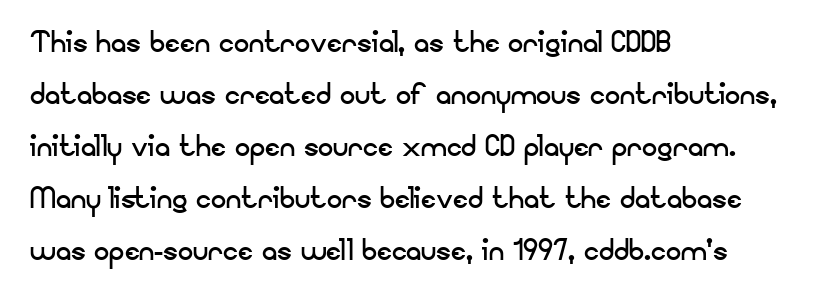
Observe the ordinary spacing: letters are neighbours, not strangers. Quick note: not italic, upright. The passage is arranged the way most books set body copy — flush left. Is this a fixed-width face? No — the glyphs have proportional, varying widths.
